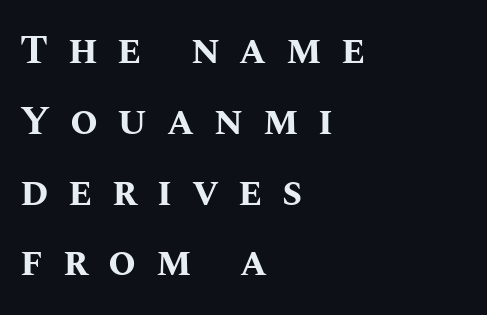
The image shows 40 px bold type, upright; set left-aligned, line spacing 1.77x, unusually wide letter spacing (+0.49 em), not underlined; medium stroke contrast and a large x-height.
